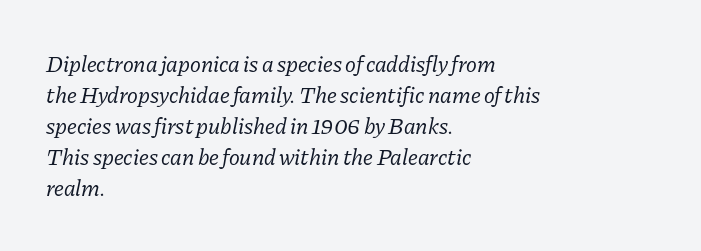
Q: Is the text bold? A: No.
Q: Is the text italic (slanted)? A: Yes, it leans right by about 11 degrees.
Q: Is the text underlined? A: No.
Q: How is the paragraph aligned? A: Left-aligned.
Q: Is the spacing between letters normal or unusually wide? A: Normal.
Q: Is the spacing between lines tight, normal or loose? A: Normal.
